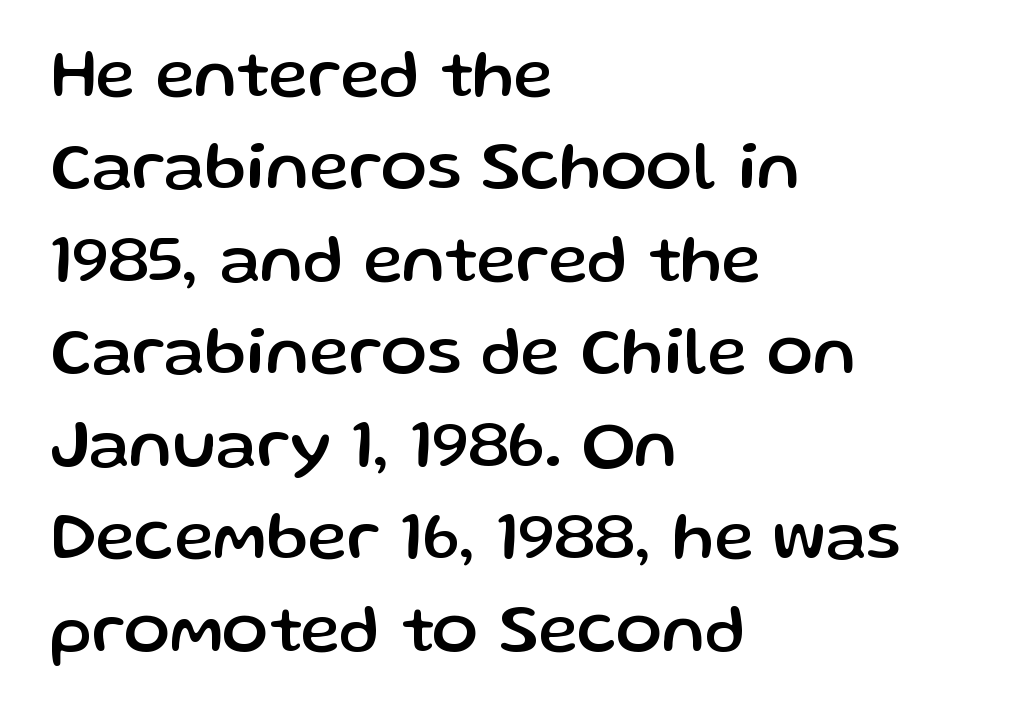
Q: Is the text italic (slanted)? A: No, it is upright.
Q: Is the typeface a serif or a sans-serif typeface? A: Sans-serif.
Q: Is the text underlined? A: No.
Q: How is the paragraph aligned? A: Left-aligned.
Q: Is the spacing between letters normal or unusually wide? A: Normal.
Q: Is the spacing between lines tight, normal or loose? A: Normal.
Q: Width (condensed, normal, or wide)? A: Normal.
Q: Stroke contrast? A: Low.
Q: x-height? A: Medium.
Q: Monospaced? A: No.
